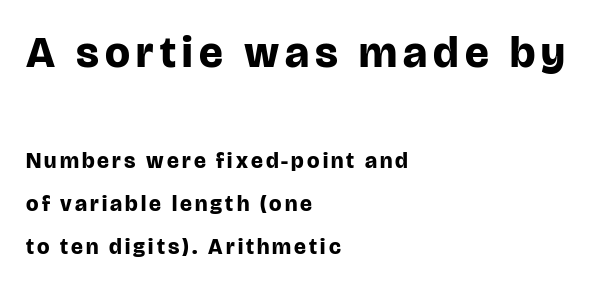
The image shows 44 px bold sans-serif type, upright; set left-aligned, loose line spacing (1.95x), not underlined; the first (top) block is 2.0x larger; low stroke contrast and a large x-height.
